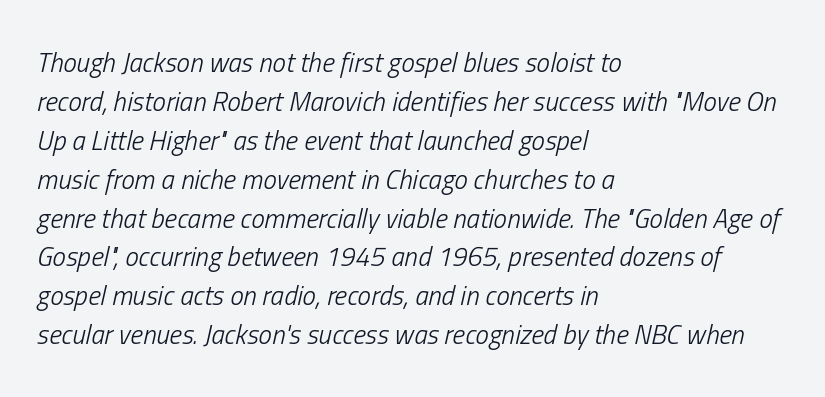
The image shows 27 px text type, italic (leaning right); set left-aligned, normal line spacing (1.44x), normal letter spacing, not underlined.
